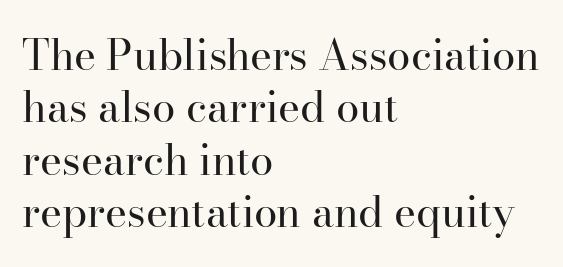
Q: Is the text bold? A: No.
Q: Is the text italic (slanted)? A: No, it is upright.
Q: Is the typeface a serif or a sans-serif typeface? A: Serif.
Q: Is the text underlined? A: No.
Q: How is the paragraph aligned? A: Left-aligned.
Q: Is the spacing between letters normal or unusually wide? A: Normal.
Q: Is the spacing between lines tight, normal or loose? A: Normal.
Q: Width (condensed, normal, or wide)? A: Normal.
Q: Stroke contrast? A: High.
Q: x-height? A: Small.
Q: Monospaced? A: No.
